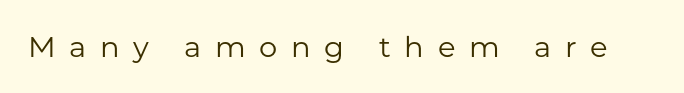
{"serif": "no", "italic": "no", "bold": "no", "weight": "regular", "width": "normal", "stroke_contrast": "low", "x_height": "medium", "monospaced": "no", "underline": "no", "letter_spacing": "wide", "letter_spacing_em": 0.47, "glyph_px": 29}
